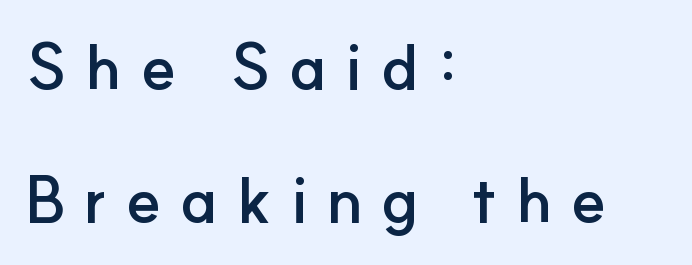
There is plenty of visible air inserted between adjacent glyphs. Clear beneath every line of the passage. Every stem runs plumb, perpendicular to the baseline. What weight is shown? A full bold with thick strokes.
